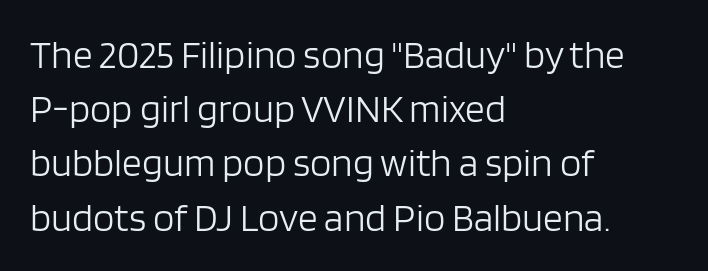
Q: Is the text bold? A: No.
Q: Is the text italic (slanted)? A: No, it is upright.
Q: Is the typeface a serif or a sans-serif typeface? A: Sans-serif.
Q: Is the text underlined? A: No.
Q: How is the paragraph aligned? A: Left-aligned.
Q: Is the spacing between letters normal or unusually wide? A: Normal.
Q: Is the spacing between lines tight, normal or loose? A: Normal.
Q: Width (condensed, normal, or wide)? A: Normal.
Q: Stroke contrast? A: Low.
Q: x-height? A: Large.
Q: Monospaced? A: No.
